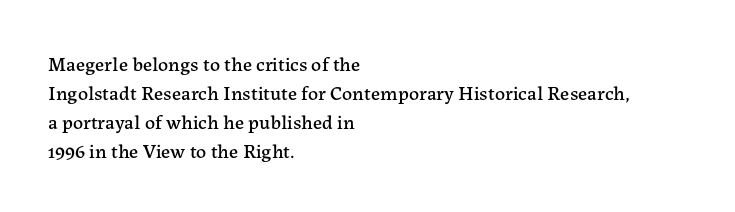
The image shows 20 px text type, upright; set left-aligned, normal line spacing (1.45x), normal letter spacing, not underlined.
